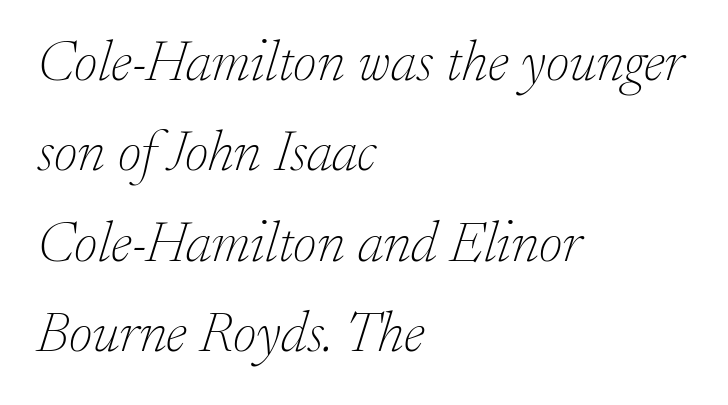
{"serif": "yes", "italic": "yes", "lean": "right", "slant_degrees": 17, "bold": "no", "weight": "thin", "width": "normal", "stroke_contrast": "low", "x_height": "small", "monospaced": "no", "underline": "no", "align": "left", "line_spacing": "normal", "line_spacing_ratio": 1.56, "letter_spacing": "normal", "letter_spacing_em": 0.0, "glyph_px": 58}
